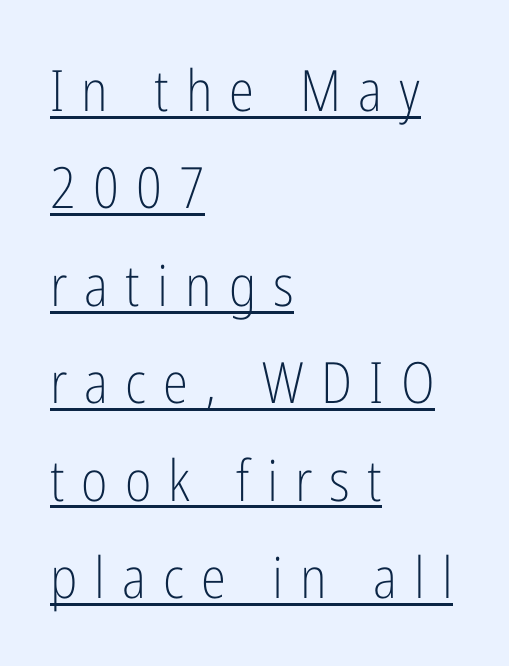
The image shows 57 px light, condensed sans-serif type, upright; set left-aligned, line spacing 1.71x, unusually wide letter spacing (+0.3 em), underlined; low stroke contrast and a medium x-height.
